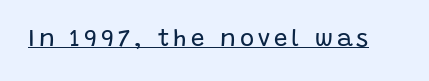
This reads as an unemphasized weight, regular at the heaviest. A typographer would call this underscored text. Posture: upright roman.
